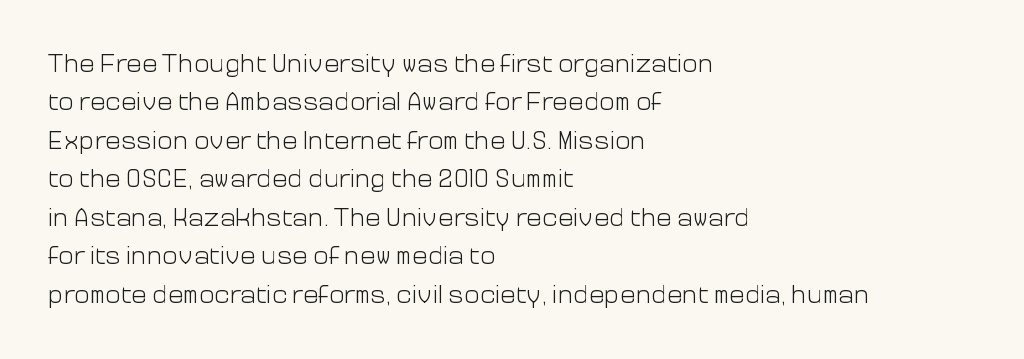
Q: Is the text bold? A: No.
Q: Is the text italic (slanted)? A: No, it is upright.
Q: Is the text underlined? A: No.
Q: How is the paragraph aligned? A: Left-aligned.
Q: Is the spacing between letters normal or unusually wide? A: Normal.
Q: Is the spacing between lines tight, normal or loose? A: Normal.
